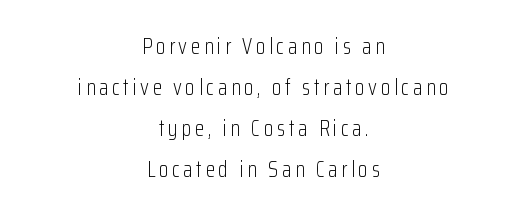
The space directly below the letters is spotless. A roman cut, with each character standing at attention. Stem width sits at or under what a default text font uses. The paragraph shown floats in the horizontal middle.
